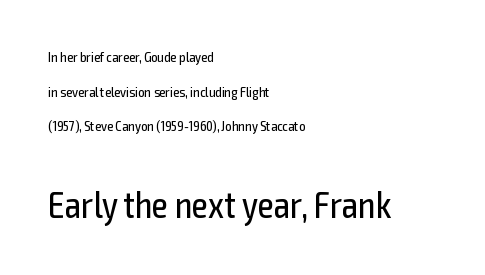
Q: Is the text bold? A: No.
Q: Is the text italic (slanted)? A: No, it is upright.
Q: Is the typeface a serif or a sans-serif typeface? A: Sans-serif.
Q: Is the text underlined? A: No.
Q: How is the paragraph aligned? A: Left-aligned.
Q: Is the spacing between letters normal or unusually wide? A: Normal.
Q: Is the spacing between lines tight, normal or loose? A: Loose.
Q: Which block of text is set in a larger size, the first (top) or the second (bottom)? A: The second (bottom) one.
Q: Width (condensed, normal, or wide)? A: Condensed.
Q: x-height? A: Medium.
Q: Monospaced? A: No.
